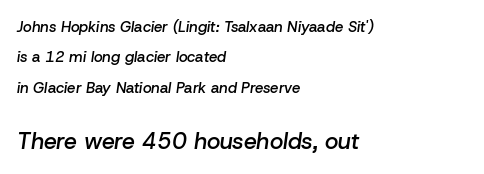
Honestly, the letter spacing is just normal — you wouldn't notice it. The second block has been scaled up relative to the first. This is moderately heavy type, rendered in semibold. Horizontally, the lines are justified to the leading edge only. Compared with typical paragraphs, the rows here are farther apart. An italicized treatment has been applied to the whole sample.
